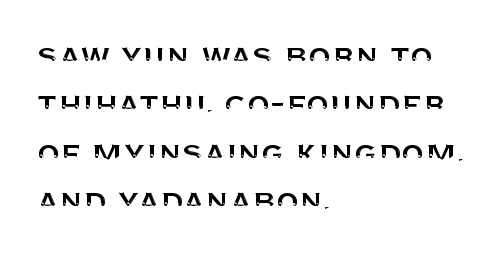
{"serif": "no", "italic": "no", "width": "normal", "stroke_contrast": "medium", "x_height": "large", "monospaced": "no", "underline": "no", "align": "left", "line_spacing": "normal", "line_spacing_ratio": 1.31, "letter_spacing": "normal", "letter_spacing_em": 0.0, "glyph_px": 37}
